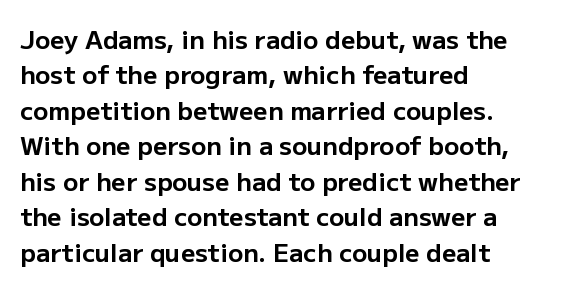
The image shows 25 px bold type, upright; set left-aligned, normal line spacing (1.42x), normal letter spacing, not underlined.
